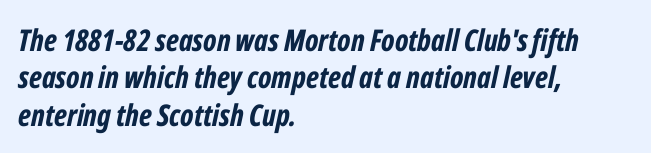
{"italic": "yes", "lean": "right", "slant_degrees": 12, "bold": "yes", "weight": "bold", "width": "condensed", "stroke_contrast": "low", "x_height": "medium", "monospaced": "no", "underline": "no", "align": "left", "line_spacing": "normal", "line_spacing_ratio": 1.25, "letter_spacing": "normal", "letter_spacing_em": 0.0, "glyph_px": 30}
